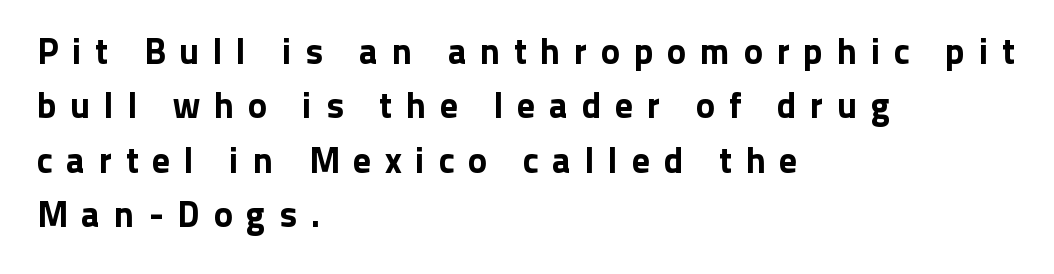
Q: Is the text italic (slanted)? A: No, it is upright.
Q: Is the typeface a serif or a sans-serif typeface? A: Sans-serif.
Q: Is the text underlined? A: No.
Q: How is the paragraph aligned? A: Left-aligned.
Q: Is the spacing between letters normal or unusually wide? A: Unusually wide.
Q: Is the spacing between lines tight, normal or loose? A: Normal.
Q: Width (condensed, normal, or wide)? A: Normal.
Q: Stroke contrast? A: Low.
Q: x-height? A: Medium.
Q: Monospaced? A: No.
